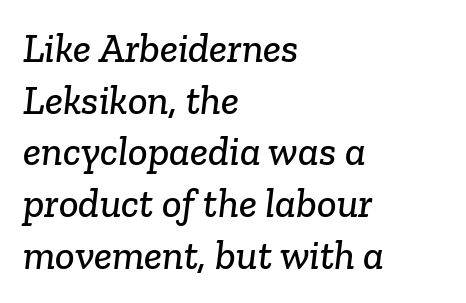
{"serif": "yes", "width": "normal", "stroke_contrast": "low", "x_height": "medium", "monospaced": "no", "underline": "no", "align": "left", "line_spacing": "normal", "line_spacing_ratio": 1.26, "letter_spacing": "normal", "letter_spacing_em": 0.0, "glyph_px": 41}
